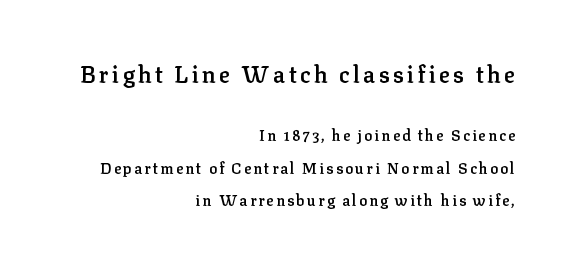
Q: Is the text bold? A: Semi-bold.
Q: Is the text italic (slanted)? A: No, it is upright.
Q: Is the text underlined? A: No.
Q: How is the paragraph aligned? A: Right-aligned.
Q: Is the spacing between lines tight, normal or loose? A: Loose.
Q: Which block of text is set in a larger size, the first (top) or the second (bottom)? A: The first (top) one.
